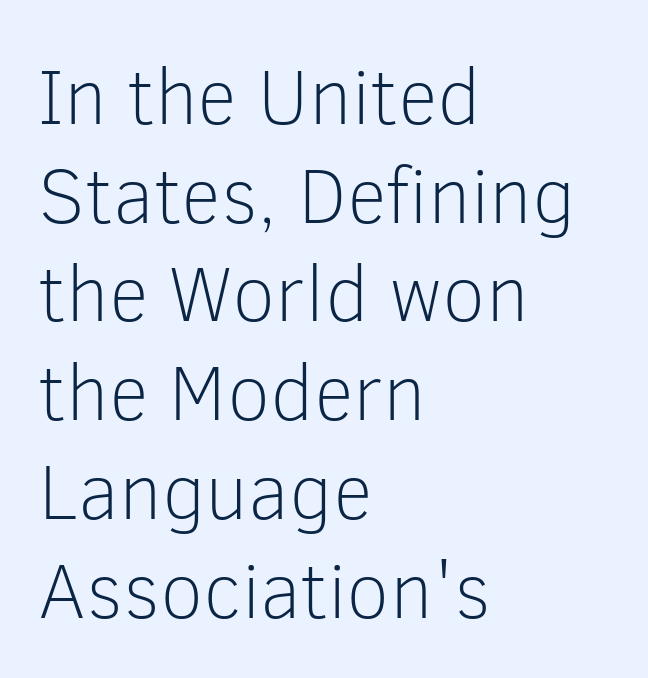
{"serif": "no", "italic": "no", "bold": "no", "weight": "light", "width": "normal", "stroke_contrast": "low", "x_height": "medium", "monospaced": "no", "underline": "no", "align": "left", "line_spacing": "normal", "line_spacing_ratio": 1.25, "letter_spacing": "normal", "letter_spacing_em": 0.0, "glyph_px": 79}
